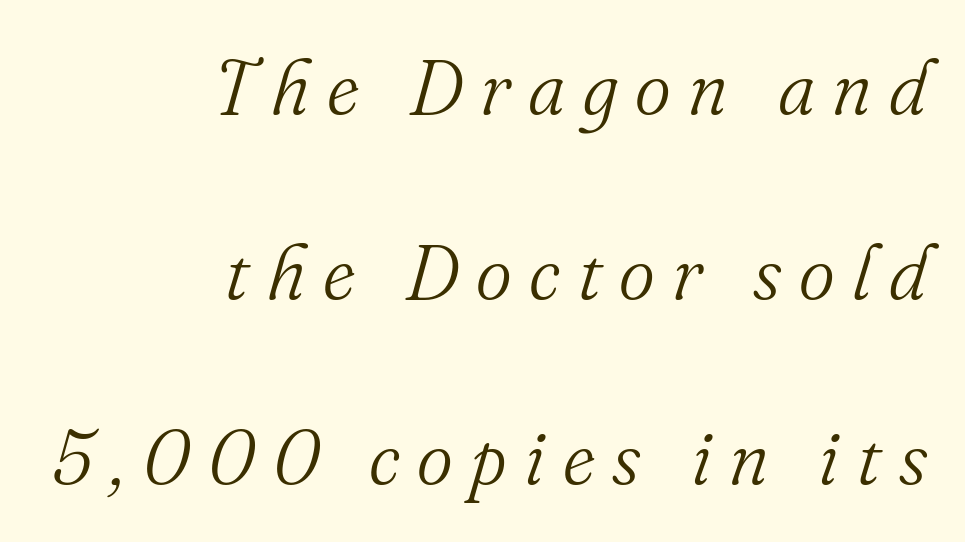
The image shows 77 px light serif type, italic (leaning right); set right-aligned, loose line spacing (2.4x), unusually wide letter spacing (+0.23 em), not underlined; medium stroke contrast and a small x-height.
